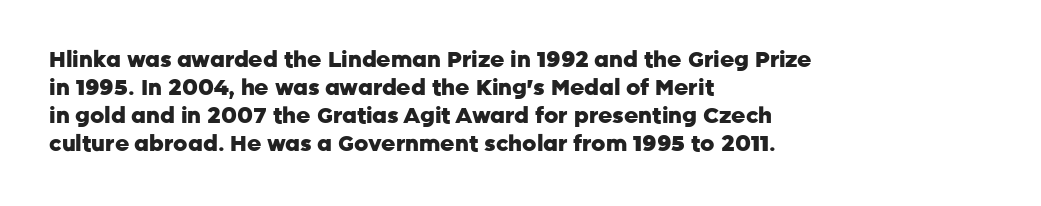
The image shows 22 px bold type, upright; set left-aligned, normal line spacing (1.28x), normal letter spacing, not underlined.
